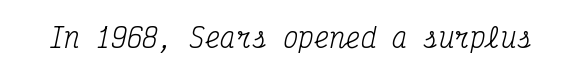
Caption: standard tracking, unaltered. Italic: yes, the glyphs are oblique. Ink coverage per letter is moderate at most. No word sits above an underline.
